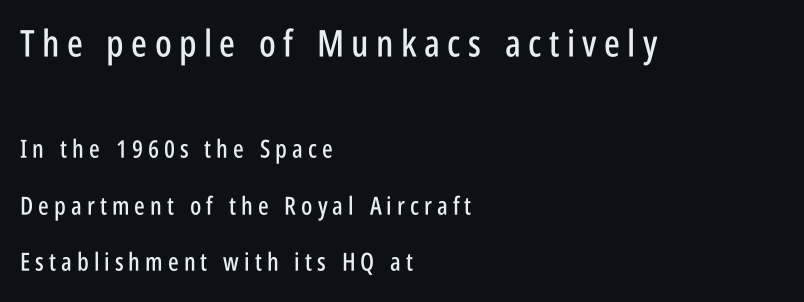
Q: Is the text italic (slanted)? A: No, it is upright.
Q: Is the typeface a serif or a sans-serif typeface? A: Sans-serif.
Q: Is the text underlined? A: No.
Q: How is the paragraph aligned? A: Left-aligned.
Q: Is the spacing between letters normal or unusually wide? A: Unusually wide.
Q: Is the spacing between lines tight, normal or loose? A: Loose.
Q: Which block of text is set in a larger size, the first (top) or the second (bottom)? A: The first (top) one.
Q: Width (condensed, normal, or wide)? A: Condensed.
Q: Stroke contrast? A: Low.
Q: x-height? A: Large.
Q: Monospaced? A: No.
